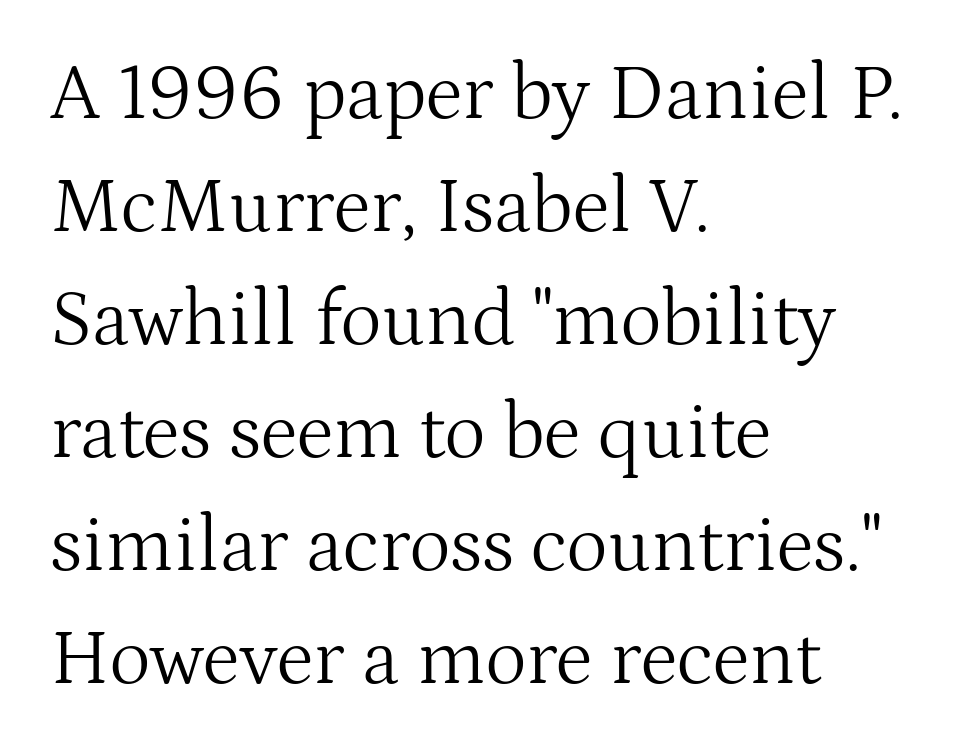
The image shows 79 px light serif type, upright; set left-aligned, normal line spacing (1.43x), normal letter spacing, not underlined; medium stroke contrast and a medium x-height.
